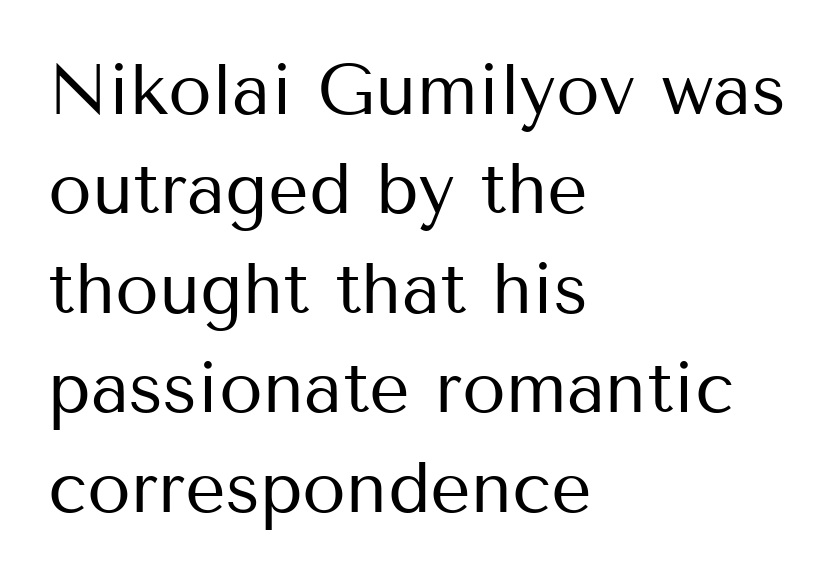
{"serif": "no", "italic": "no", "bold": "no", "weight": "regular", "width": "normal", "stroke_contrast": "medium", "x_height": "medium", "monospaced": "no", "underline": "no", "align": "left", "line_spacing": "normal", "line_spacing_ratio": 1.4, "letter_spacing": "normal", "letter_spacing_em": 0.0, "glyph_px": 71}
